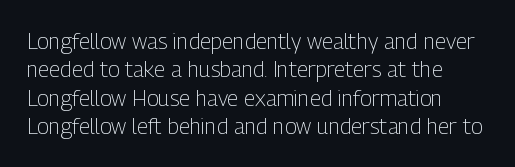
Q: Is the text bold? A: No.
Q: Is the text italic (slanted)? A: No, it is upright.
Q: Is the text underlined? A: No.
Q: Is the spacing between letters normal or unusually wide? A: Normal.
Q: Is the spacing between lines tight, normal or loose? A: Normal.
